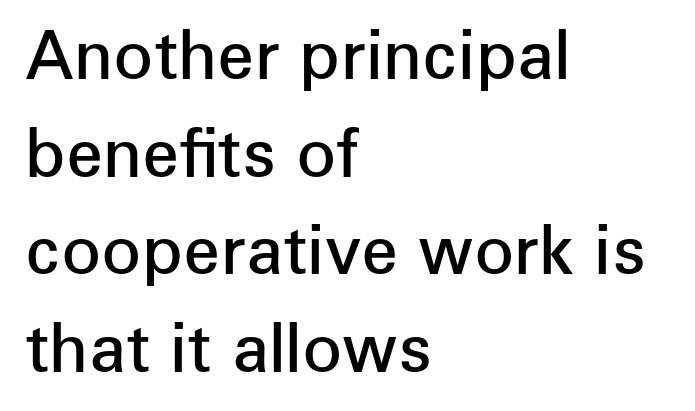
Q: Is the text bold? A: Semi-bold.
Q: Is the text italic (slanted)? A: No, it is upright.
Q: Is the typeface a serif or a sans-serif typeface? A: Sans-serif.
Q: Is the text underlined? A: No.
Q: How is the paragraph aligned? A: Left-aligned.
Q: Is the spacing between letters normal or unusually wide? A: Normal.
Q: Is the spacing between lines tight, normal or loose? A: Normal.
Q: Width (condensed, normal, or wide)? A: Normal.
Q: Stroke contrast? A: Low.
Q: x-height? A: Medium.
Q: Monospaced? A: No.
